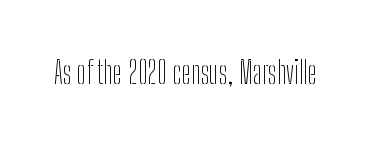
{"serif": "no", "italic": "no", "bold": "no", "weight": "thin", "width": "condensed", "stroke_contrast": "low", "x_height": "medium", "monospaced": "no", "underline": "no", "letter_spacing": "normal", "letter_spacing_em": 0.0, "glyph_px": 31}
